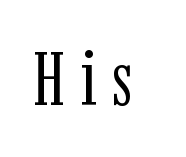
{"serif": "yes", "italic": "no", "bold": "no", "weight": "regular", "width": "condensed", "stroke_contrast": "low", "x_height": "medium", "monospaced": "no", "underline": "no", "letter_spacing": "wide", "letter_spacing_em": 0.21, "glyph_px": 75}
